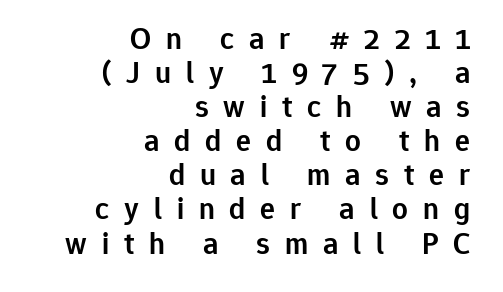
{"serif": "no", "italic": "no", "bold": "semi", "weight": "semibold", "width": "normal", "stroke_contrast": "low", "x_height": "medium", "monospaced": "no", "underline": "no", "align": "right", "line_spacing": "tight", "line_spacing_ratio": 1.1, "letter_spacing": "wide", "letter_spacing_em": 0.48, "glyph_px": 31}
